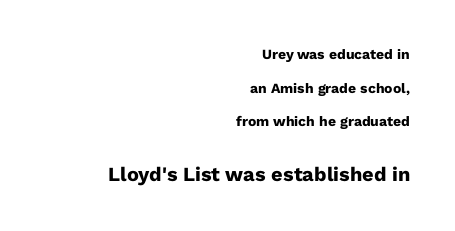
{"italic": "no", "bold": "yes", "underline": "no", "align": "right", "line_spacing": "loose", "line_spacing_ratio": 2.4, "letter_spacing": "normal", "letter_spacing_em": 0.0, "larger_block": "second", "size_ratio": 1.43, "glyph_px": 20}
